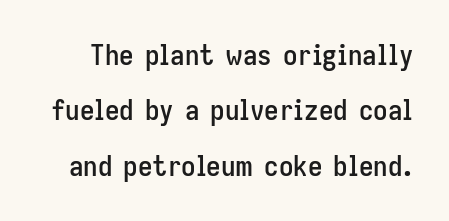
Just letters on the line, the space beneath them empty. Does the leading feel generous? Absolutely, it's lavish. Proportional: the letters do not fall into vertical columns. The tracking reads as untouched default to a designer's eye. Examine the stroke ends and you'll find no serifs. The letters stand upright; this is a roman face.
